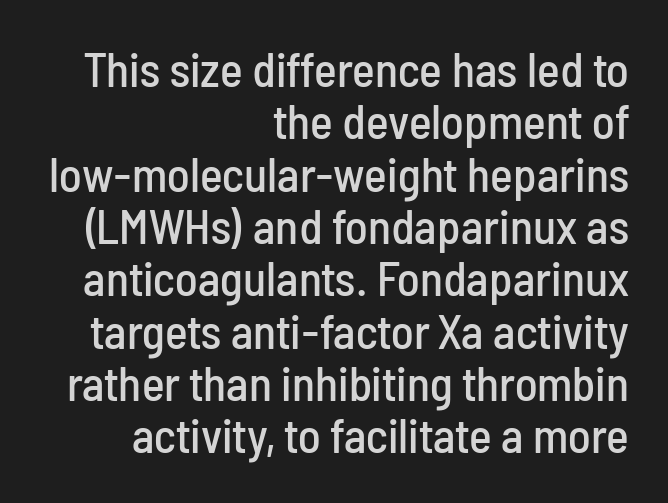
{"serif": "no", "italic": "no", "width": "condensed", "stroke_contrast": "low", "x_height": "medium", "monospaced": "no", "underline": "no", "align": "right", "line_spacing": "tight", "line_spacing_ratio": 1.09, "letter_spacing": "normal", "letter_spacing_em": 0.0, "glyph_px": 48}
